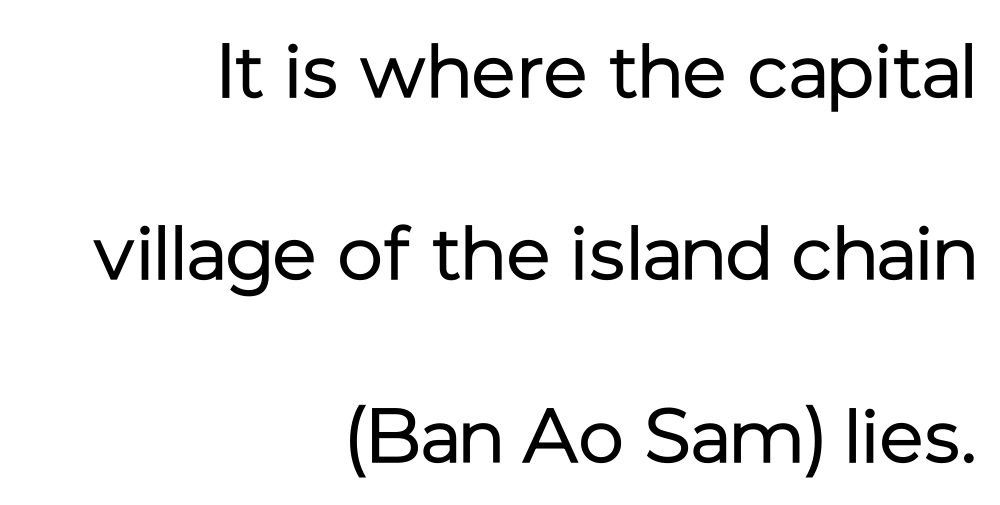
{"serif": "no", "italic": "no", "bold": "no", "weight": "regular", "width": "normal", "stroke_contrast": "low", "x_height": "medium", "monospaced": "no", "underline": "no", "align": "right", "line_spacing": "loose", "line_spacing_ratio": 2.4, "letter_spacing": "normal", "letter_spacing_em": 0.0, "glyph_px": 76}
